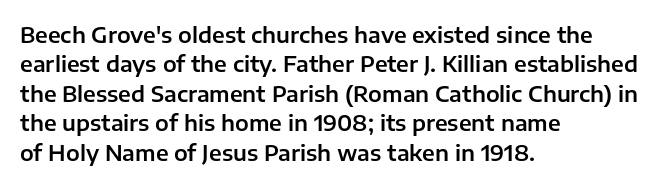
Reading down the block, your eye returns to a fixed left position each line. The type sits square on the baseline with zero lean. The space directly below the letters is spotless. Notice how descenders clear the ascenders below comfortably — that's standard leading. Each word holds together tightly as a unit, with standard inter-letter gaps.
